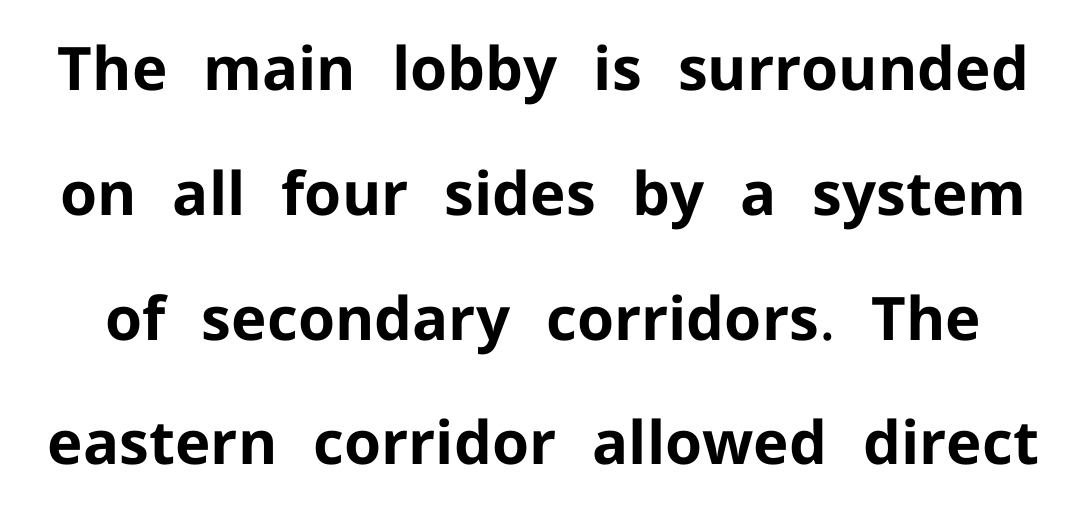
The image shows 60 px bold sans-serif type, upright; set loose line spacing (2.08x), normal letter spacing, not underlined; low stroke contrast and a medium x-height.
